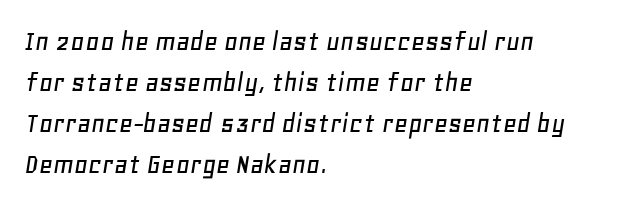
The image shows 30 px text type, italic (leaning right); set left-aligned, normal line spacing (1.37x), normal letter spacing, not underlined; low stroke contrast and a large x-height.
